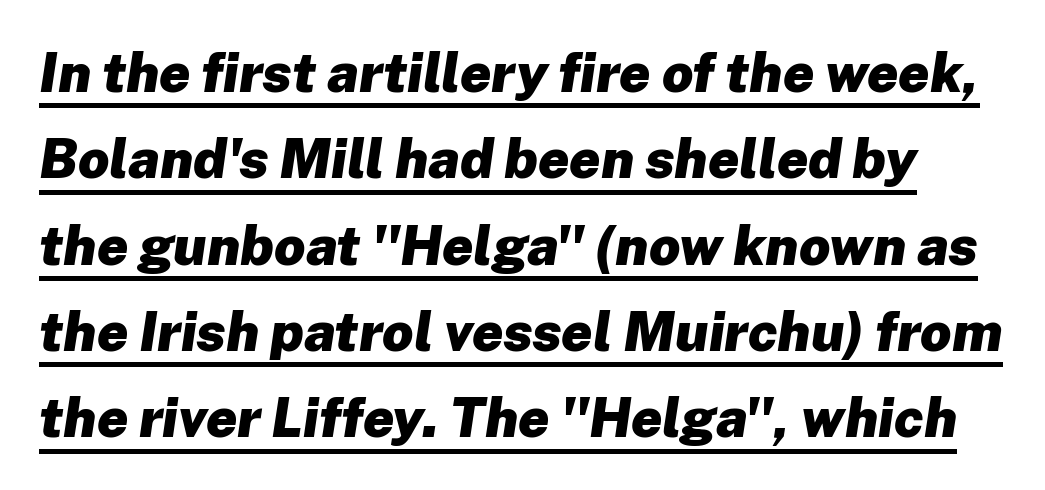
{"italic": "yes", "lean": "right", "slant_degrees": 8, "bold": "yes", "weight": "heavy", "width": "normal", "stroke_contrast": "low", "x_height": "medium", "monospaced": "no", "underline": "yes", "line_spacing": "normal", "line_spacing_ratio": 1.57, "letter_spacing": "normal", "letter_spacing_em": 0.0, "glyph_px": 55}
